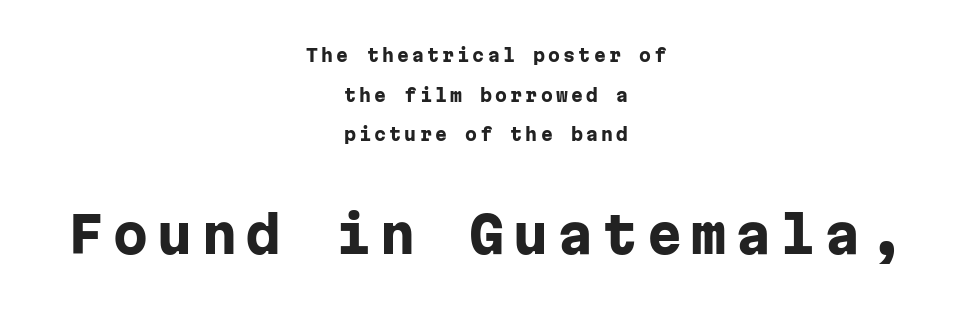
{"serif": "no", "italic": "no", "bold": "yes", "weight": "heavy", "width": "normal", "stroke_contrast": "low", "x_height": "medium", "monospaced": "yes", "underline": "no", "align": "center", "line_spacing": "loose", "line_spacing_ratio": 2.33, "larger_block": "second", "size_ratio": 2.94, "glyph_px": 50}
